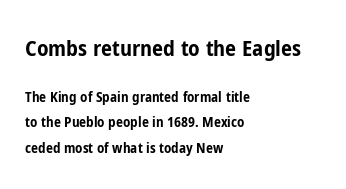
The image shows 22 px bold type, upright; set left-aligned, line spacing 1.8x, normal letter spacing, not underlined; the first (top) block is 1.57x larger.
